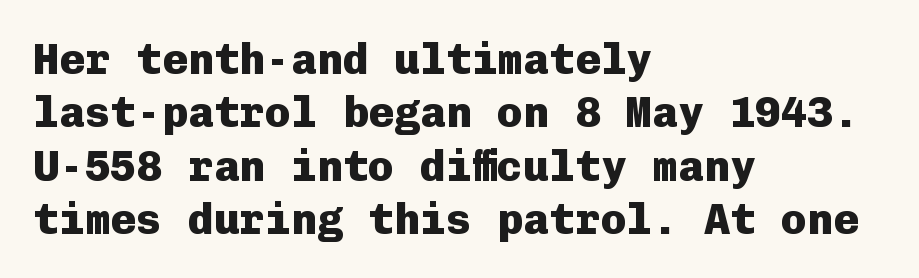
{"serif": "no", "italic": "no", "bold": "yes", "weight": "heavy", "width": "normal", "stroke_contrast": "low", "x_height": "medium", "monospaced": "yes", "underline": "no", "align": "left", "line_spacing_ratio": 1.24, "letter_spacing": "normal", "letter_spacing_em": 0.0, "glyph_px": 43}
